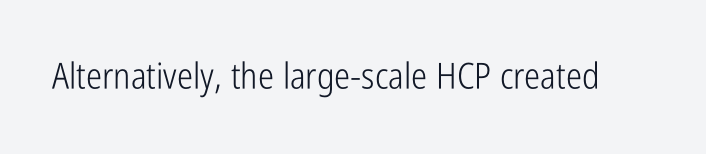
Letters have the restrained weight of plain body copy at most. Type without underlining. Do the letters lean? They stand straight. These lines are rendered in a variable-pitch font. Between one letter and the next there's only the usual sliver of space. Each letter's strokes conclude bluntly, with no projecting serifs.
